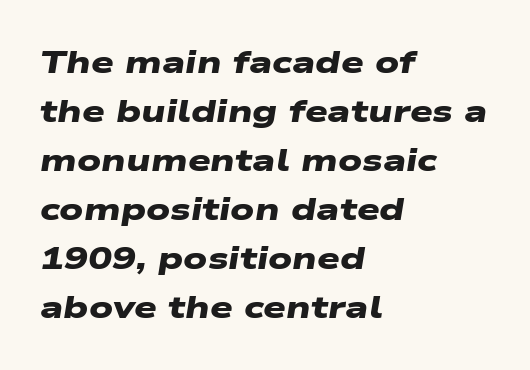
The image shows 32 px heavy, wide sans-serif type; set left-aligned, normal line spacing (1.53x), normal letter spacing, not underlined; low stroke contrast and a medium x-height.
